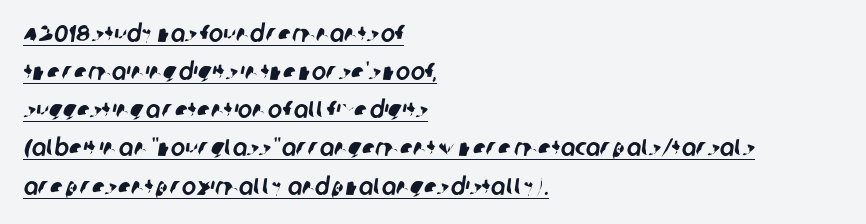
{"underline": "yes", "align": "left", "line_spacing": "normal", "line_spacing_ratio": 1.59, "letter_spacing": "normal", "letter_spacing_em": 0.0, "glyph_px": 24}
